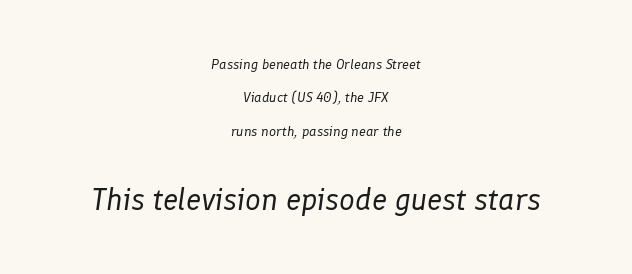
{"italic": "yes", "lean": "right", "slant_degrees": 8, "bold": "no", "weight": "regular", "width": "normal", "stroke_contrast": "low", "x_height": "medium", "monospaced": "no", "underline": "no", "align": "center", "line_spacing": "loose", "line_spacing_ratio": 2.39, "letter_spacing": "normal", "letter_spacing_em": 0.0, "larger_block": "second", "size_ratio": 2.21, "glyph_px": 31}
